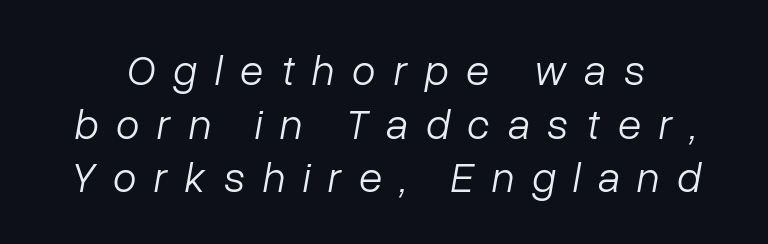
{"italic": "yes", "lean": "right", "slant_degrees": 10, "bold": "no", "weight": "light", "width": "normal", "stroke_contrast": "low", "x_height": "medium", "monospaced": "no", "underline": "no", "line_spacing": "normal", "line_spacing_ratio": 1.25, "letter_spacing": "wide", "letter_spacing_em": 0.41, "glyph_px": 43}
